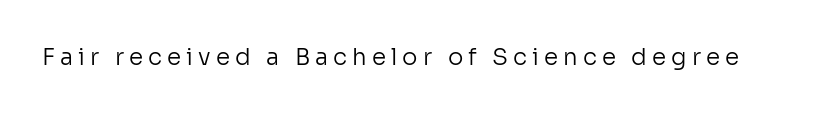
{"italic": "no", "bold": "no", "underline": "no", "letter_spacing": "wide", "letter_spacing_em": 0.22, "glyph_px": 23}
